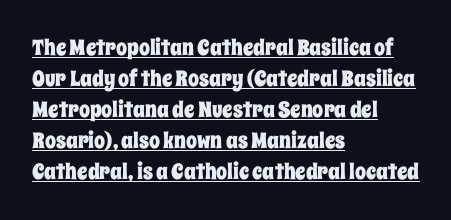
The image shows 22 px text type, upright; set left-aligned, normal line spacing (1.41x), normal letter spacing, underlined.
